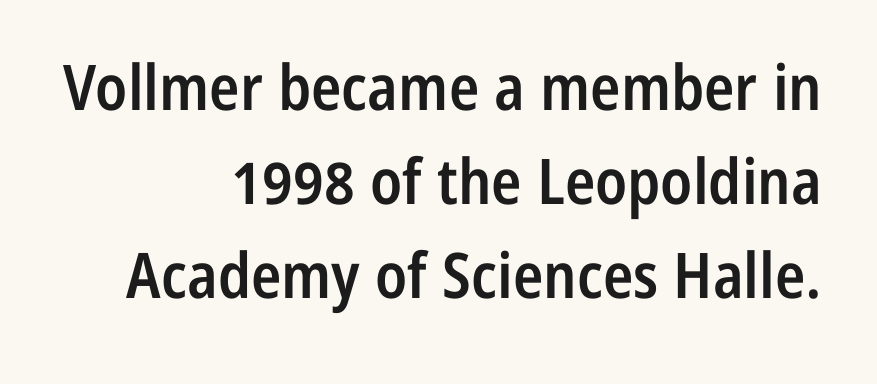
The image shows 63 px semibold, condensed sans-serif type, upright; set right-aligned, normal line spacing (1.49x), normal letter spacing, not underlined; low stroke contrast and a medium x-height.
